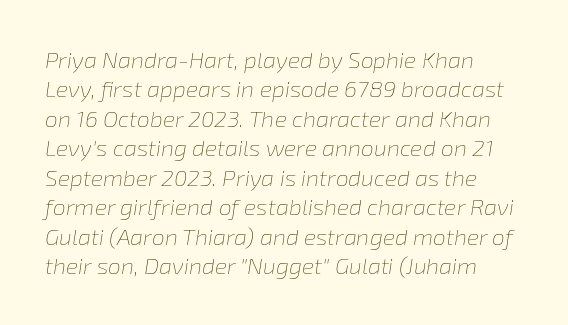
Q: Is the text bold? A: No.
Q: Is the text italic (slanted)? A: Yes, it leans right by about 8 degrees.
Q: Is the text underlined? A: No.
Q: How is the paragraph aligned? A: Left-aligned.
Q: Is the spacing between letters normal or unusually wide? A: Normal.
Q: Is the spacing between lines tight, normal or loose? A: Normal.
